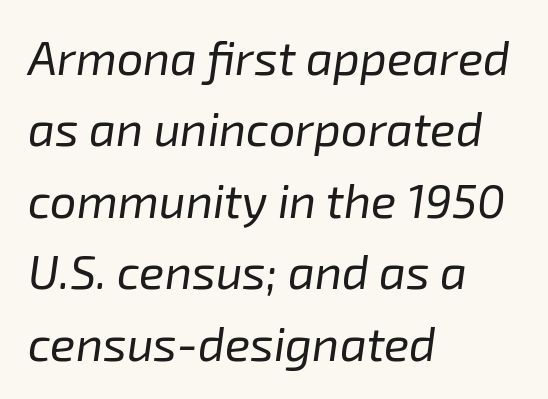
{"italic": "yes", "lean": "right", "slant_degrees": 8, "bold": "no", "weight": "regular", "width": "normal", "stroke_contrast": "low", "x_height": "medium", "monospaced": "no", "underline": "no", "align": "left", "line_spacing": "normal", "line_spacing_ratio": 1.52, "letter_spacing": "normal", "letter_spacing_em": 0.0, "glyph_px": 47}
